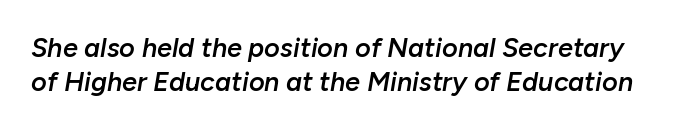
The image shows 27 px text type, italic (leaning right); set normal line spacing (1.26x), normal letter spacing, not underlined.
